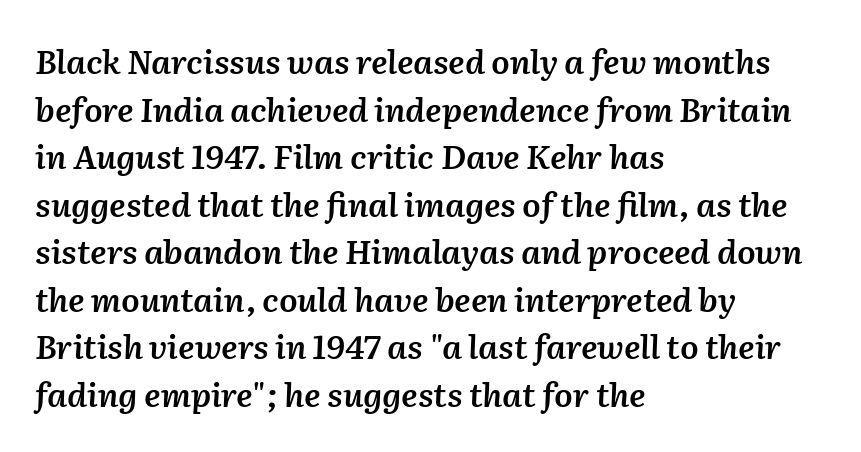
The image shows 33 px semibold type, italic (leaning right); set left-aligned, normal line spacing (1.44x), normal letter spacing, not underlined; medium stroke contrast and a medium x-height.
